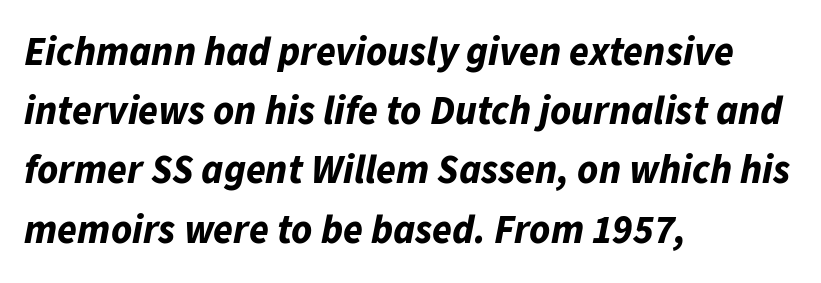
Q: Is the text bold? A: Yes.
Q: Is the text italic (slanted)? A: Yes, it leans right by about 11 degrees.
Q: Is the text underlined? A: No.
Q: How is the paragraph aligned? A: Left-aligned.
Q: Is the spacing between letters normal or unusually wide? A: Normal.
Q: Is the spacing between lines tight, normal or loose? A: Normal.
Q: Width (condensed, normal, or wide)? A: Normal.
Q: Stroke contrast? A: Low.
Q: x-height? A: Medium.
Q: Monospaced? A: No.
